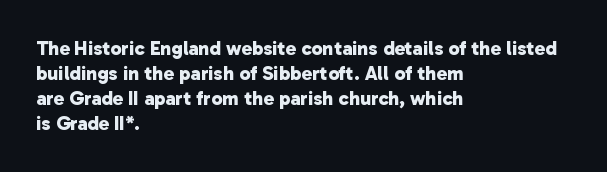
The image shows 20 px bold type; set left-aligned, normal line spacing (1.25x), normal letter spacing, not underlined.
